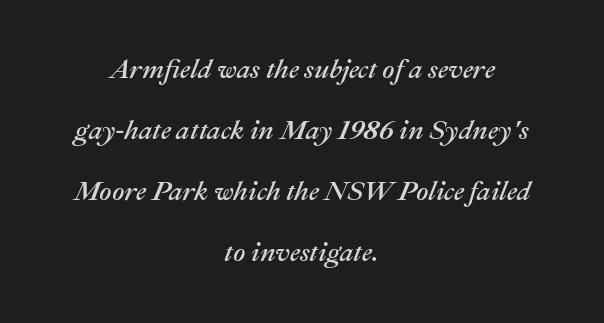
{"italic": "yes", "lean": "right", "slant_degrees": 22, "underline": "no", "align": "center", "line_spacing": "loose", "line_spacing_ratio": 2.26, "letter_spacing": "normal", "letter_spacing_em": 0.0, "glyph_px": 27}
